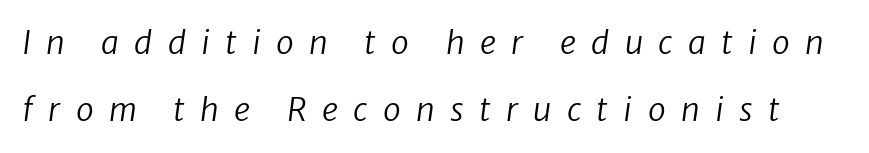
Q: Is the text bold? A: No.
Q: Is the typeface a serif or a sans-serif typeface? A: Sans-serif.
Q: Is the text underlined? A: No.
Q: Is the spacing between letters normal or unusually wide? A: Unusually wide.
Q: Is the spacing between lines tight, normal or loose? A: Loose.
Q: Width (condensed, normal, or wide)? A: Normal.
Q: Stroke contrast? A: Low.
Q: x-height? A: Medium.
Q: Monospaced? A: No.
